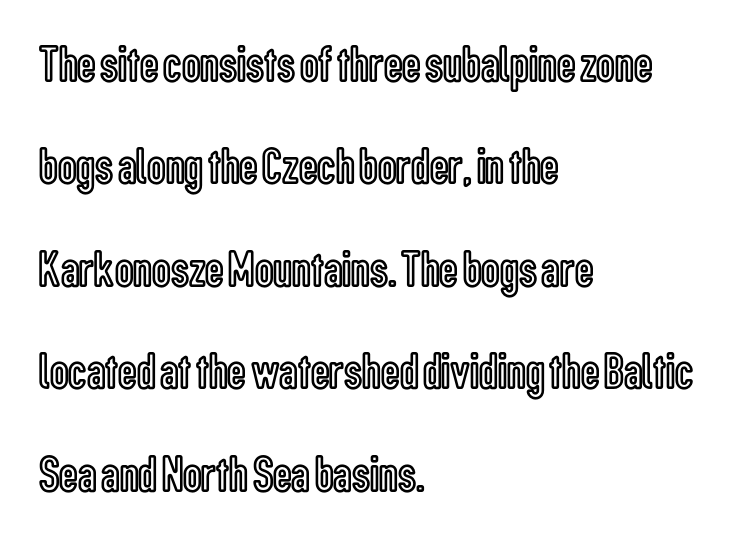
The image shows 52 px condensed type, upright; set left-aligned, loose line spacing (1.97x), normal letter spacing, not underlined; a medium x-height.
